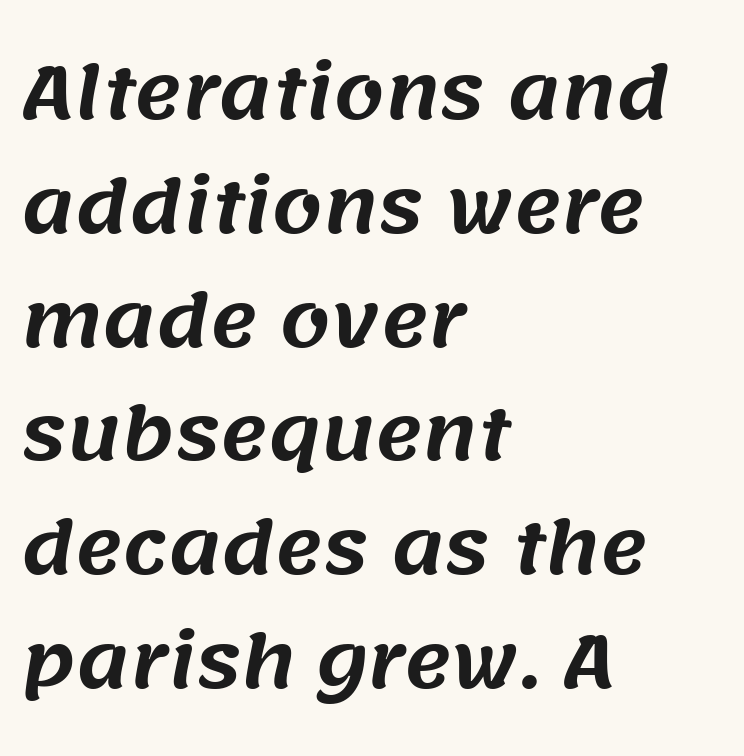
The lines in this sample share a left origin and differ only in where they stop. The letterforms sit shoulder to shoulder at normal distance. The space beneath each line is pristine and unruled. This sample has the flowing, uneven cadence of proportional lettering. The designer went with a sans here, leaving each stem footless.
